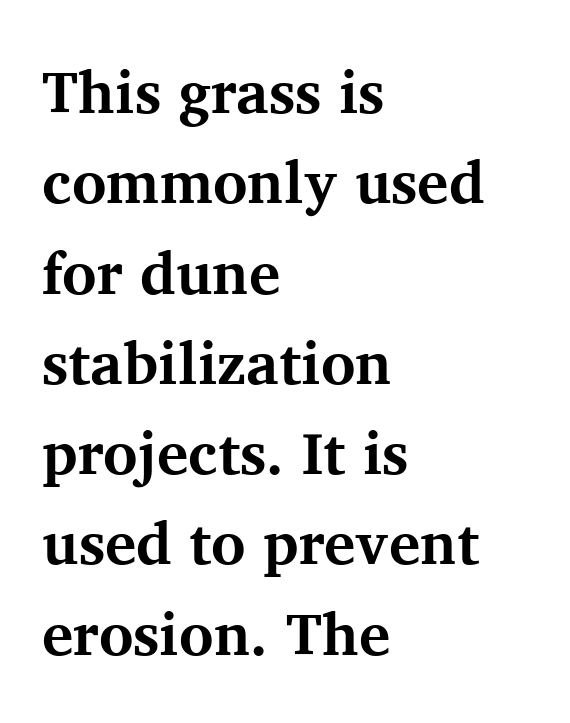
Q: Is the text bold? A: Yes.
Q: Is the text italic (slanted)? A: No, it is upright.
Q: Is the typeface a serif or a sans-serif typeface? A: Serif.
Q: Is the text underlined? A: No.
Q: How is the paragraph aligned? A: Left-aligned.
Q: Is the spacing between letters normal or unusually wide? A: Normal.
Q: Is the spacing between lines tight, normal or loose? A: Normal.
Q: Width (condensed, normal, or wide)? A: Normal.
Q: Stroke contrast? A: Medium.
Q: x-height? A: Medium.
Q: Monospaced? A: No.
